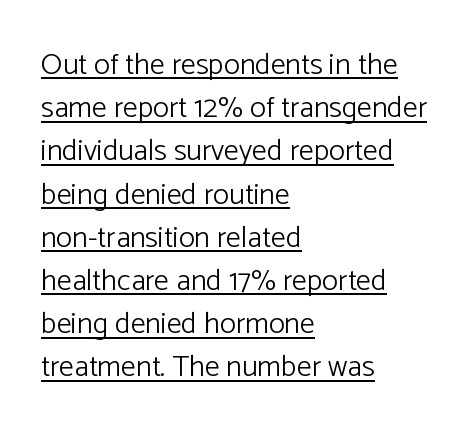
{"serif": "no", "italic": "no", "bold": "no", "weight": "light", "width": "normal", "stroke_contrast": "low", "x_height": "medium", "monospaced": "no", "underline": "yes", "align": "left", "line_spacing": "normal", "line_spacing_ratio": 1.44, "letter_spacing": "normal", "letter_spacing_em": 0.0, "glyph_px": 30}
